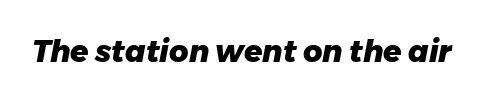
The image shows 30 px heavy type, italic (leaning right); set normal letter spacing, not underlined; low stroke contrast and a medium x-height.
